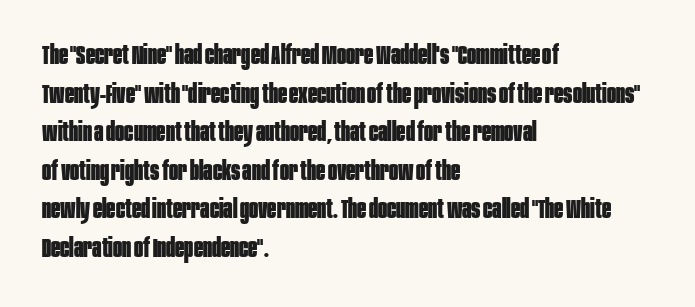
Q: Is the text bold? A: Yes.
Q: Is the text italic (slanted)? A: No, it is upright.
Q: Is the text underlined? A: No.
Q: How is the paragraph aligned? A: Left-aligned.
Q: Is the spacing between letters normal or unusually wide? A: Normal.
Q: Is the spacing between lines tight, normal or loose? A: Normal.
